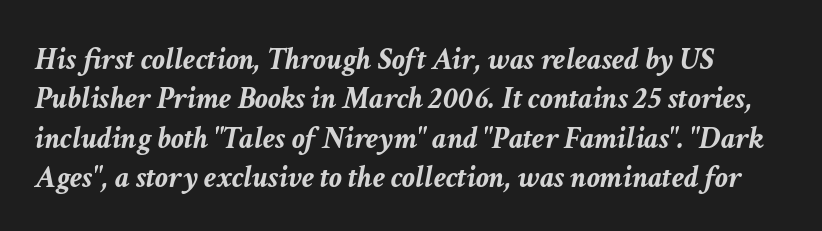
The image shows 32 px semibold type, italic (leaning right); set line spacing 1.23x, normal letter spacing, not underlined; low stroke contrast and a medium x-height.
